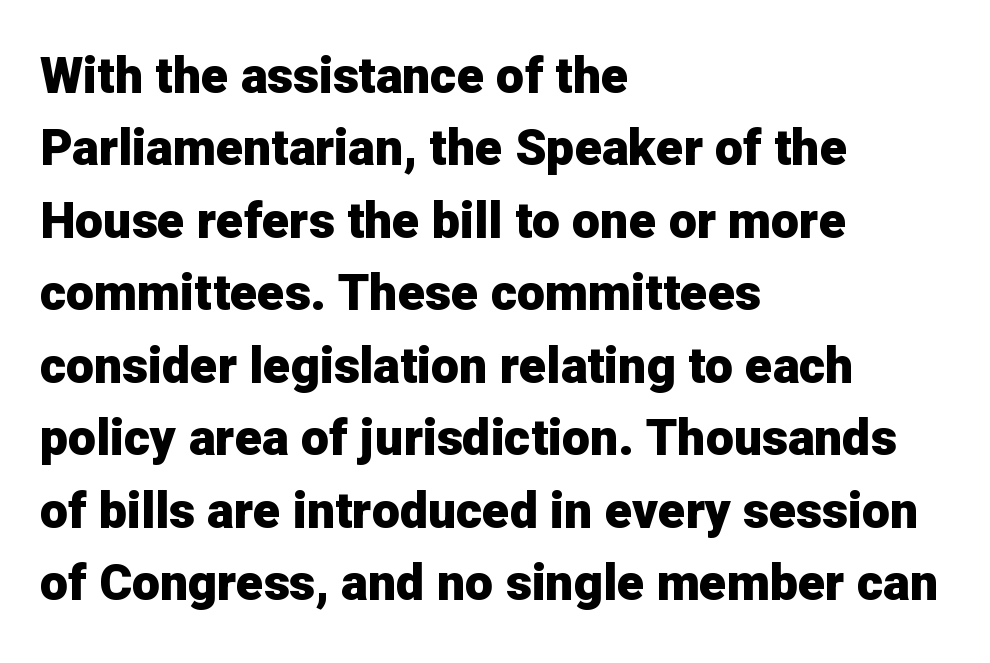
{"serif": "no", "italic": "no", "bold": "yes", "weight": "heavy", "width": "normal", "stroke_contrast": "low", "x_height": "medium", "monospaced": "no", "underline": "no", "align": "left", "line_spacing": "normal", "line_spacing_ratio": 1.45, "letter_spacing": "normal", "letter_spacing_em": 0.0, "glyph_px": 50}
